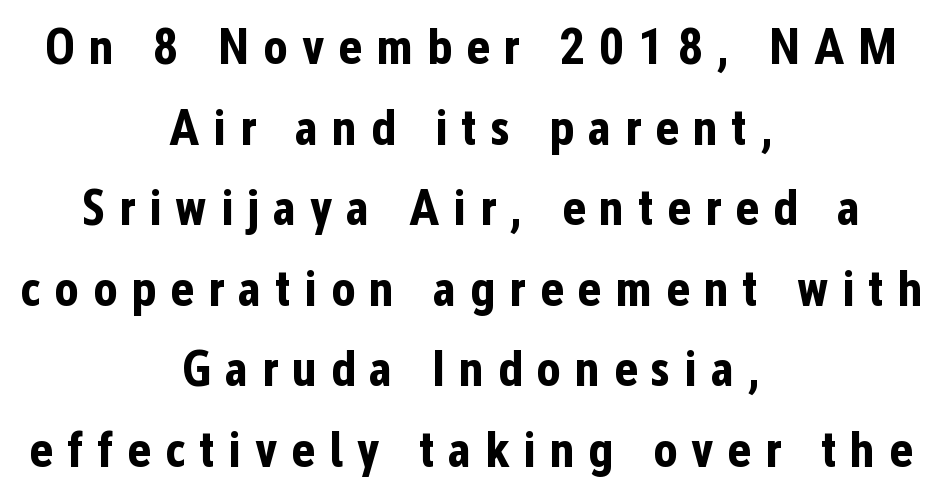
No feet cap the strokes, marking this as sans-serif type. The passage shown stacks its lines at a standard gap. Typographic density is high because the face is bold. Letters rest on an invisible, unmarked baseline. This sample is center-justified, so both line endings float freely.
